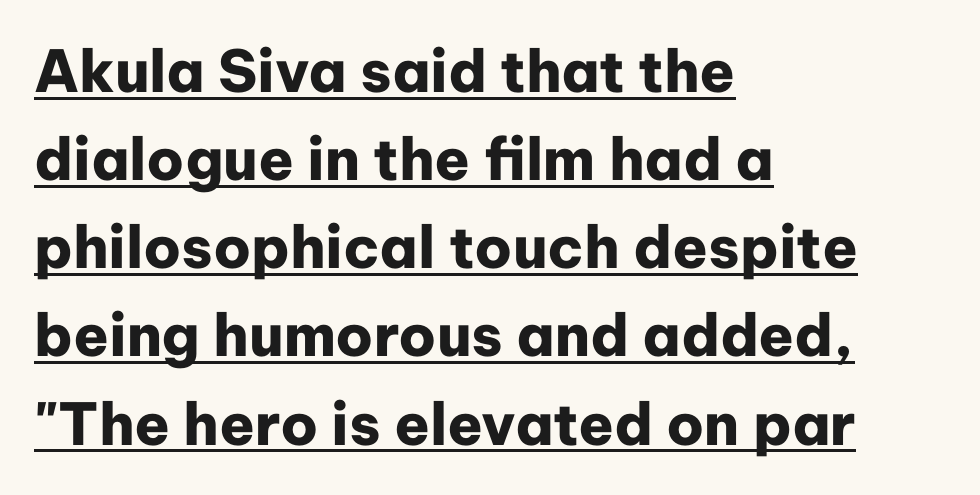
Italic? Not at all — the glyphs are vertical. A full-strength bold gives these letters their thick strokes. Is this a sans? Yes — the strokes have no serifs. The rendering uses natural spacing where letterforms have individual widths. The designer left line spacing at the default. The typesetter has applied underlining to the passage shown.
